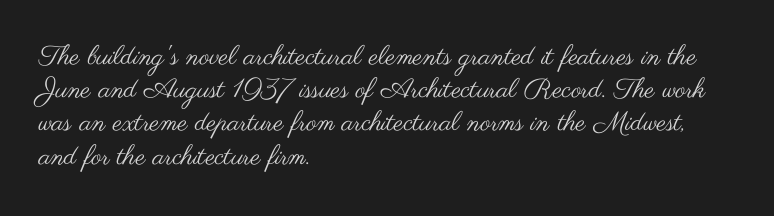
Q: Is the text bold? A: No.
Q: Is the text italic (slanted)? A: Yes.
Q: Is the text underlined? A: No.
Q: How is the paragraph aligned? A: Left-aligned.
Q: Is the spacing between letters normal or unusually wide? A: Normal.
